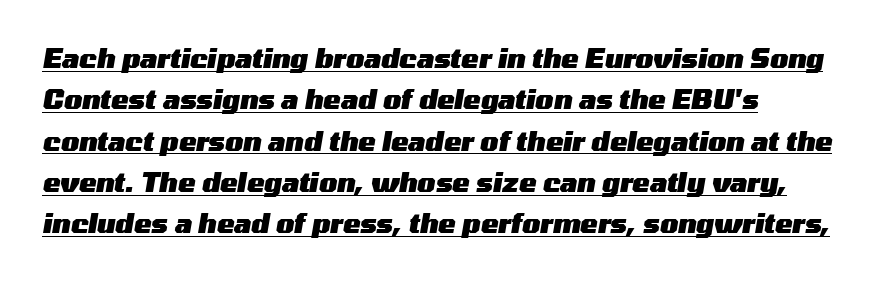
The image shows 26 px bold type, italic (leaning right); set left-aligned, normal line spacing (1.59x), normal letter spacing, underlined.
